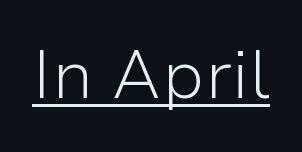
Q: Is the text bold? A: No.
Q: Is the text italic (slanted)? A: No, it is upright.
Q: Is the typeface a serif or a sans-serif typeface? A: Sans-serif.
Q: Is the text underlined? A: Yes.
Q: Is the spacing between letters normal or unusually wide? A: Normal.
Q: Width (condensed, normal, or wide)? A: Normal.
Q: Stroke contrast? A: Low.
Q: x-height? A: Medium.
Q: Monospaced? A: No.
